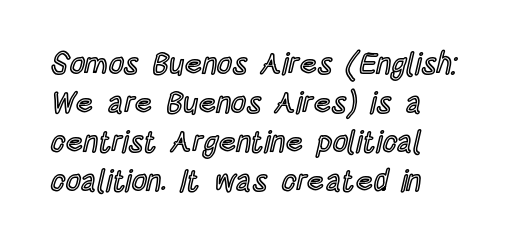
Q: Is the text italic (slanted)? A: Yes.
Q: Is the text underlined? A: No.
Q: How is the paragraph aligned? A: Left-aligned.
Q: Is the spacing between letters normal or unusually wide? A: Normal.
Q: Is the spacing between lines tight, normal or loose? A: Normal.
Q: Width (condensed, normal, or wide)? A: Condensed.
Q: x-height? A: Large.
Q: Monospaced? A: No.
